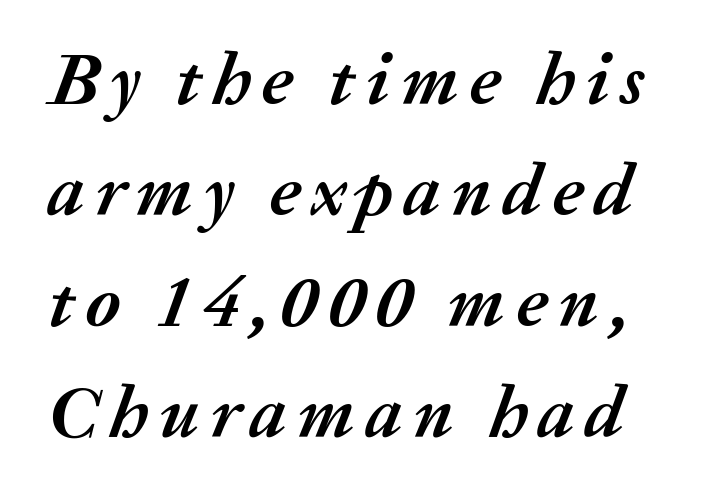
Q: Is the text bold? A: Yes.
Q: Is the text italic (slanted)? A: Yes, it leans right by about 20 degrees.
Q: Is the text underlined? A: No.
Q: Is the spacing between lines tight, normal or loose? A: Normal.
Q: Width (condensed, normal, or wide)? A: Normal.
Q: Stroke contrast? A: Medium.
Q: x-height? A: Medium.
Q: Monospaced? A: No.
